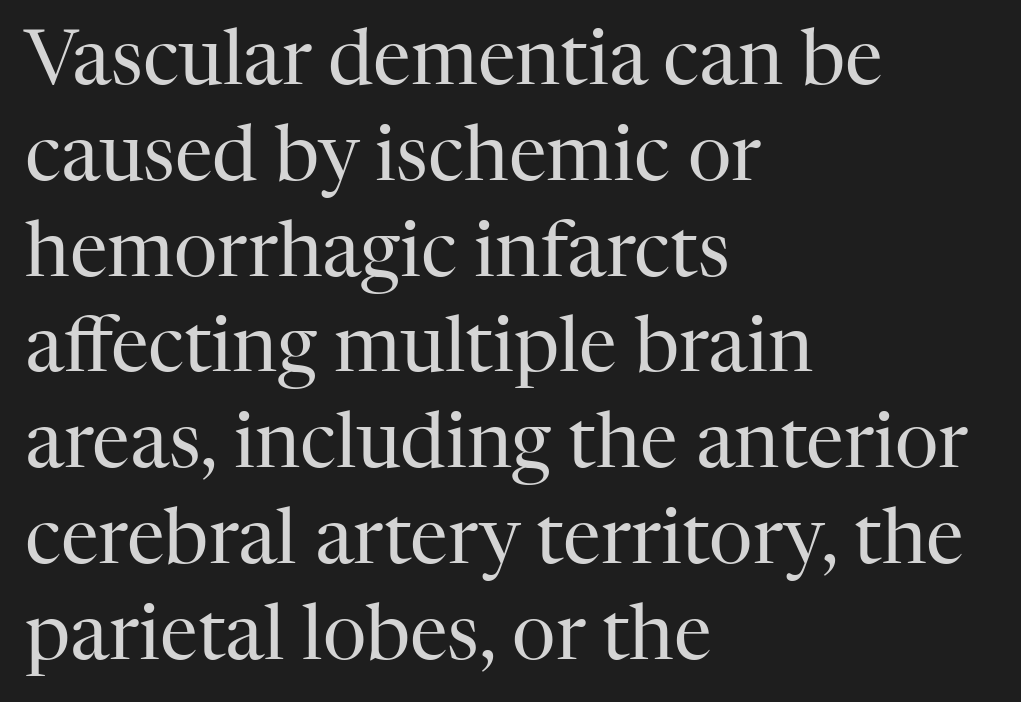
This sample is left-justified, so line endings fall wherever the words run out. Stroke terminals: seriffed. The typesetting does not lean heavy: it is not bold. This is the regular roman posture of the typeface.
